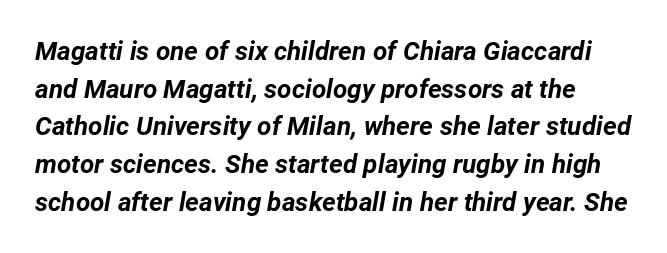
In terms of leading, this rendering sits right in the middle. Here the glyphs are tracked normally, forming tight word shapes. Clear beneath every line of the passage. There's an unmistakable incline to the writing here. Stroke thickness is high; the sample reads as a true bold.
